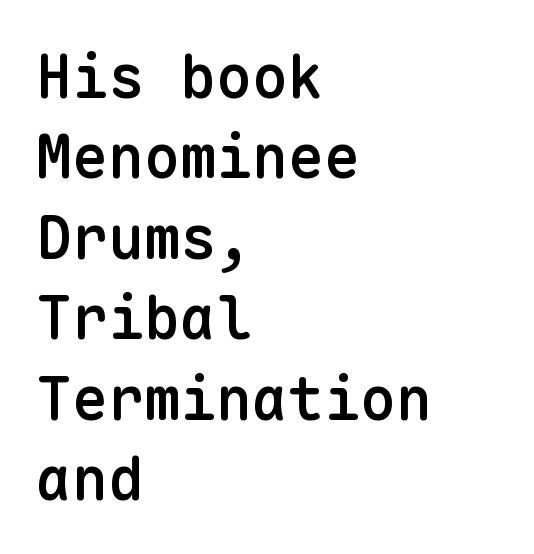
Style check: upright. A typesetter would call this monospace, since all characters share one set width. The text block is weighted toward the left margin, trailing off unevenly rightward. Each letter's strokes conclude bluntly, with no projecting serifs. This sample uses plain, unmodified letter spacing. Successive baselines arrive at the customary interval.
